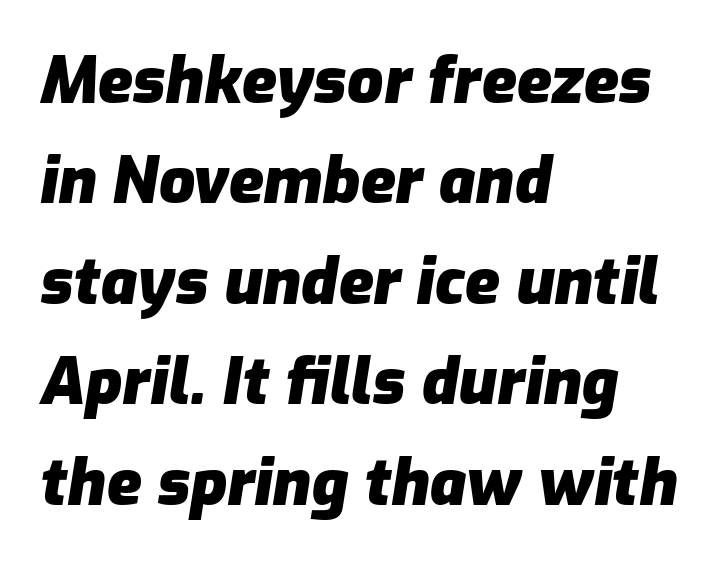
The image shows 64 px heavy type, italic (leaning right); set left-aligned, normal line spacing (1.57x), normal letter spacing, not underlined; low stroke contrast and a medium x-height.
